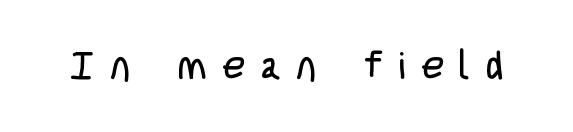
The image shows 39 px regular-weight, condensed sans-serif type, upright; set unusually wide letter spacing (+0.4 em), not underlined; low stroke contrast and a large x-height.
